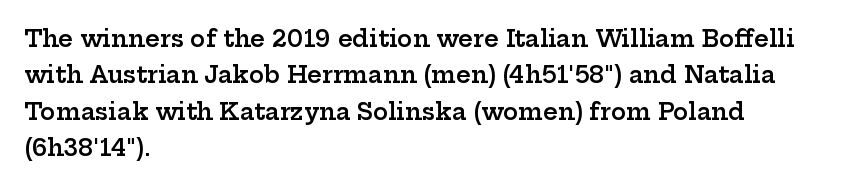
Q: Is the text bold? A: Semi-bold.
Q: Is the text italic (slanted)? A: No, it is upright.
Q: Is the text underlined? A: No.
Q: How is the paragraph aligned? A: Left-aligned.
Q: Is the spacing between letters normal or unusually wide? A: Normal.
Q: Is the spacing between lines tight, normal or loose? A: Normal.
